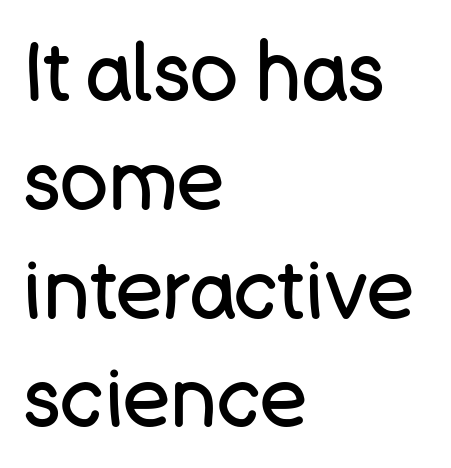
{"serif": "no", "italic": "no", "bold": "no", "weight": "regular", "width": "normal", "stroke_contrast": "low", "x_height": "large", "monospaced": "no", "underline": "no", "align": "left", "line_spacing": "normal", "line_spacing_ratio": 1.36, "letter_spacing": "normal", "letter_spacing_em": 0.0, "glyph_px": 80}
